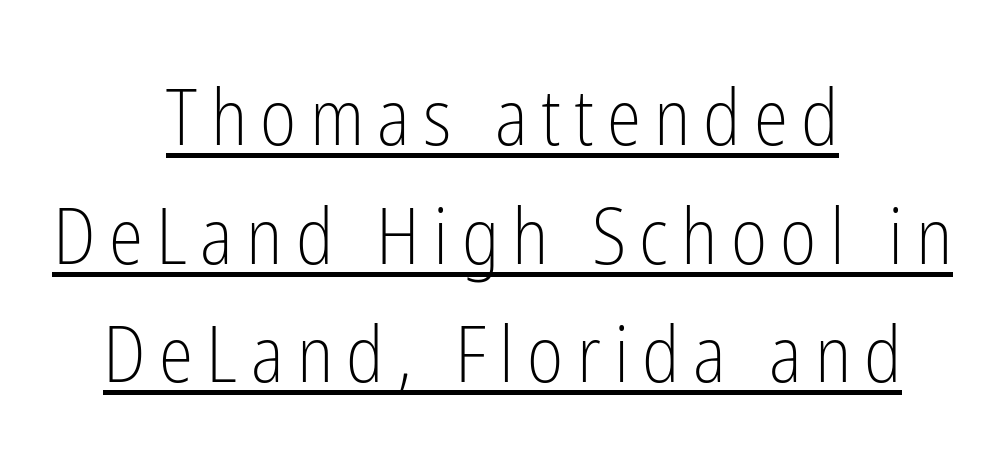
Q: Is the text bold? A: No.
Q: Is the text italic (slanted)? A: No, it is upright.
Q: Is the typeface a serif or a sans-serif typeface? A: Sans-serif.
Q: Is the text underlined? A: Yes.
Q: How is the paragraph aligned? A: Centered.
Q: Is the spacing between lines tight, normal or loose? A: Normal.
Q: Width (condensed, normal, or wide)? A: Condensed.
Q: Stroke contrast? A: Low.
Q: x-height? A: Medium.
Q: Monospaced? A: No.
